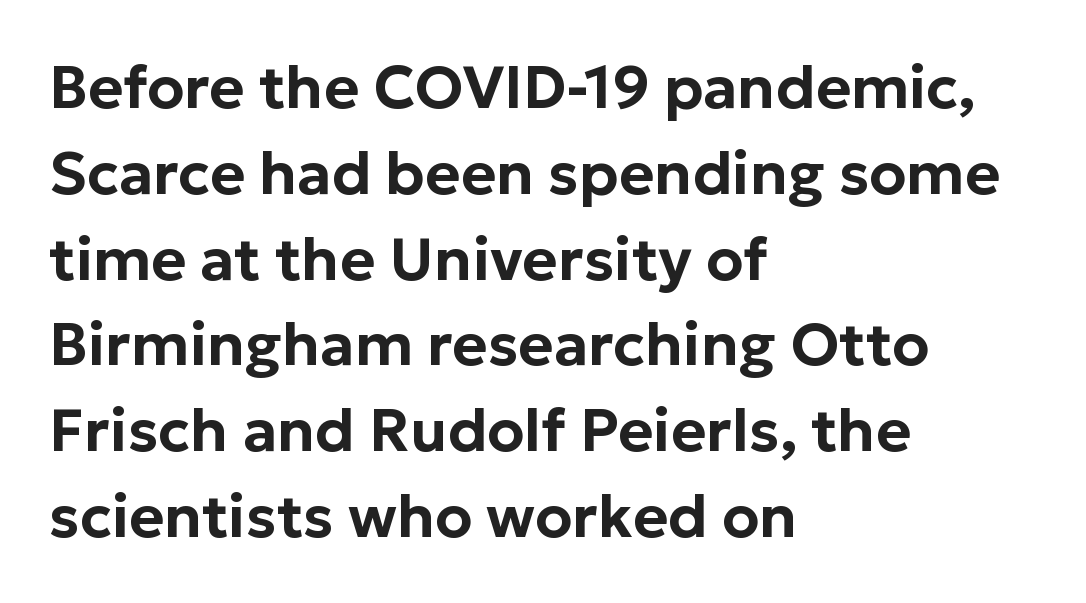
{"serif": "no", "italic": "no", "width": "normal", "stroke_contrast": "low", "x_height": "medium", "monospaced": "no", "underline": "no", "align": "left", "line_spacing": "normal", "line_spacing_ratio": 1.43, "letter_spacing": "normal", "letter_spacing_em": 0.0, "glyph_px": 60}
